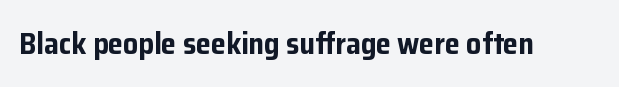
The specimen reads as upright at a glance. In terms of letterform style, serifs are entirely absent. What stands out about the letter spacing? Nothing — it is the standard amount. Chunky letters — that's bold for sure. Proportional: the letters do not fall into vertical columns. Check under the words: just untouched page.
